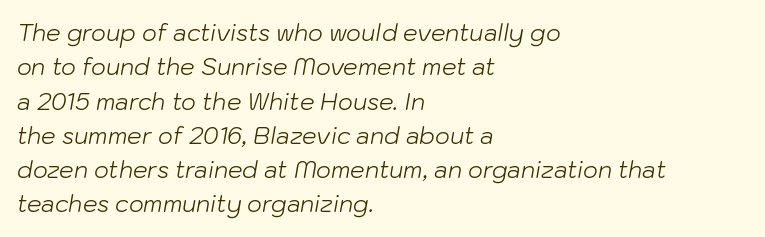
Q: Is the text bold? A: No.
Q: Is the text italic (slanted)? A: Yes, it leans right by about 10 degrees.
Q: Is the text underlined? A: No.
Q: How is the paragraph aligned? A: Left-aligned.
Q: Is the spacing between letters normal or unusually wide? A: Normal.
Q: Is the spacing between lines tight, normal or loose? A: Normal.
